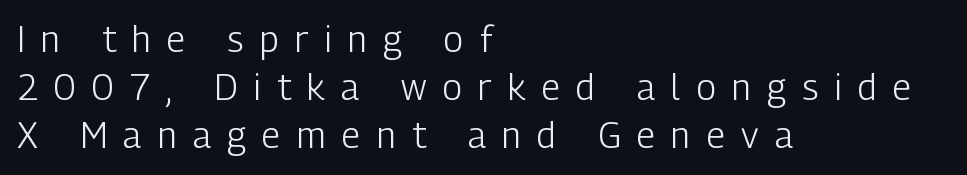
Each new line begins a customary step beneath the previous one. A roman cut, with each character standing at attention. Bare-footed words on every line. Reading down the block, your eye returns to a fixed left position each line. The strokes carry an ordinary text weight at most.
